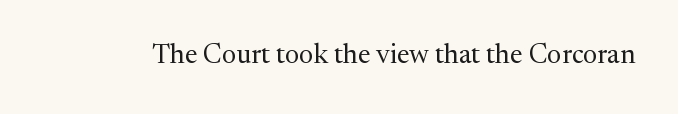
{"italic": "no", "bold": "no", "underline": "no", "letter_spacing": "normal", "letter_spacing_em": 0.0, "glyph_px": 27}
